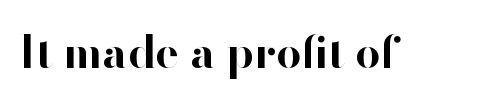
Q: Is the text bold? A: Yes.
Q: Is the text italic (slanted)? A: No, it is upright.
Q: Is the typeface a serif or a sans-serif typeface? A: Sans-serif.
Q: Is the text underlined? A: No.
Q: Is the spacing between letters normal or unusually wide? A: Normal.
Q: Width (condensed, normal, or wide)? A: Normal.
Q: Stroke contrast? A: High.
Q: x-height? A: Small.
Q: Monospaced? A: No.
